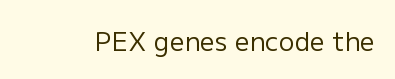
Q: Is the text bold? A: No.
Q: Is the text italic (slanted)? A: No, it is upright.
Q: Is the text underlined? A: No.
Q: Is the spacing between letters normal or unusually wide? A: Normal.
